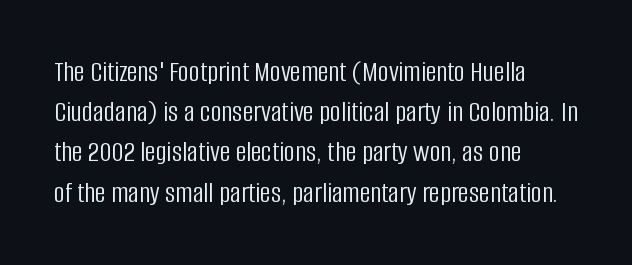
The lettering holds an erect, upright posture throughout. A typesetter would call this proportional, since set widths differ per character. Classification — sans serif. The rendering uses a moderate line-height, typical for paragraphs. The letterforms sit at book weight or below.
